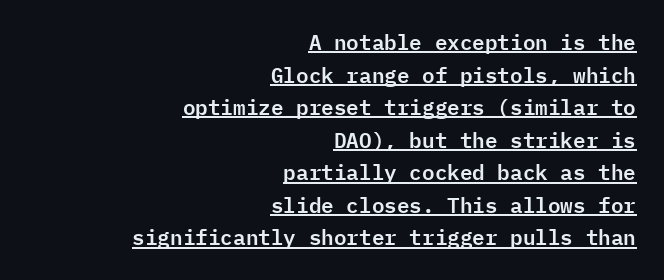
Q: Is the text italic (slanted)? A: No, it is upright.
Q: Is the text underlined? A: Yes.
Q: How is the paragraph aligned? A: Right-aligned.
Q: Is the spacing between letters normal or unusually wide? A: Normal.
Q: Is the spacing between lines tight, normal or loose? A: Normal.
